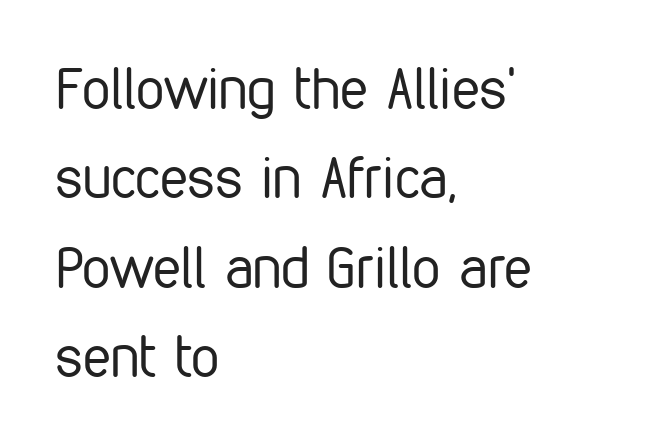
Q: Is the text bold? A: No.
Q: Is the text italic (slanted)? A: No, it is upright.
Q: Is the typeface a serif or a sans-serif typeface? A: Sans-serif.
Q: Is the text underlined? A: No.
Q: How is the paragraph aligned? A: Left-aligned.
Q: Is the spacing between letters normal or unusually wide? A: Normal.
Q: Is the spacing between lines tight, normal or loose? A: Normal.
Q: Width (condensed, normal, or wide)? A: Condensed.
Q: Stroke contrast? A: Low.
Q: x-height? A: Medium.
Q: Monospaced? A: No.
